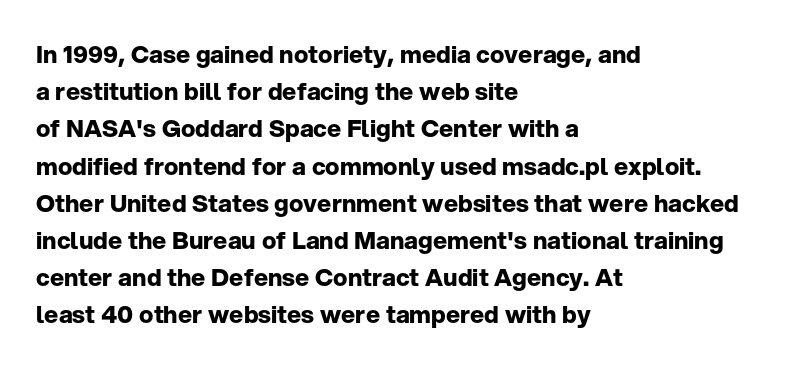
{"italic": "no", "bold": "yes", "underline": "no", "align": "left", "line_spacing": "normal", "line_spacing_ratio": 1.55, "letter_spacing": "normal", "letter_spacing_em": 0.0, "glyph_px": 24}
